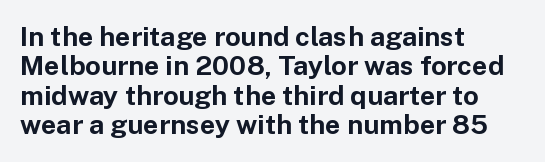
The image shows 27 px bold type, upright; set left-aligned, tight line spacing (1.09x), normal letter spacing, not underlined.
